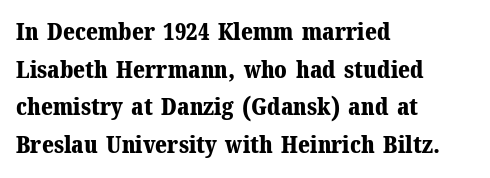
Heavy, bold letterforms. Quick note: underline off. The space between consecutive lines is moderate. This is roman type, the default non-slanted kind. The compositor pushed each line to the left boundary.
